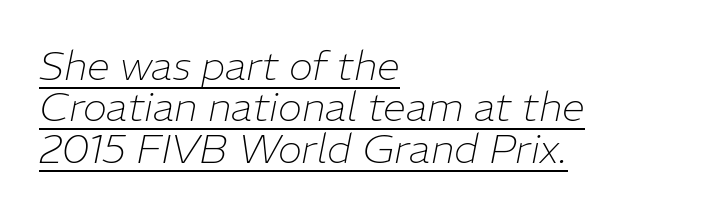
The image shows 41 px thin type, italic (leaning right); set left-aligned, tight line spacing (1.01x), normal letter spacing, underlined; low stroke contrast and a medium x-height.
